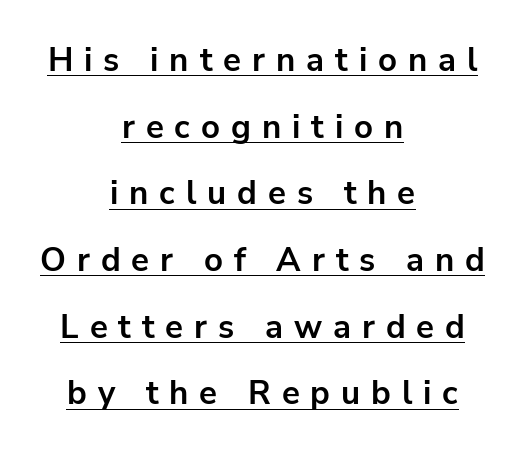
{"serif": "no", "italic": "no", "bold": "yes", "weight": "bold", "width": "normal", "stroke_contrast": "low", "x_height": "medium", "monospaced": "no", "underline": "yes", "align": "center", "line_spacing": "loose", "line_spacing_ratio": 2.02, "letter_spacing": "wide", "letter_spacing_em": 0.33, "glyph_px": 33}
